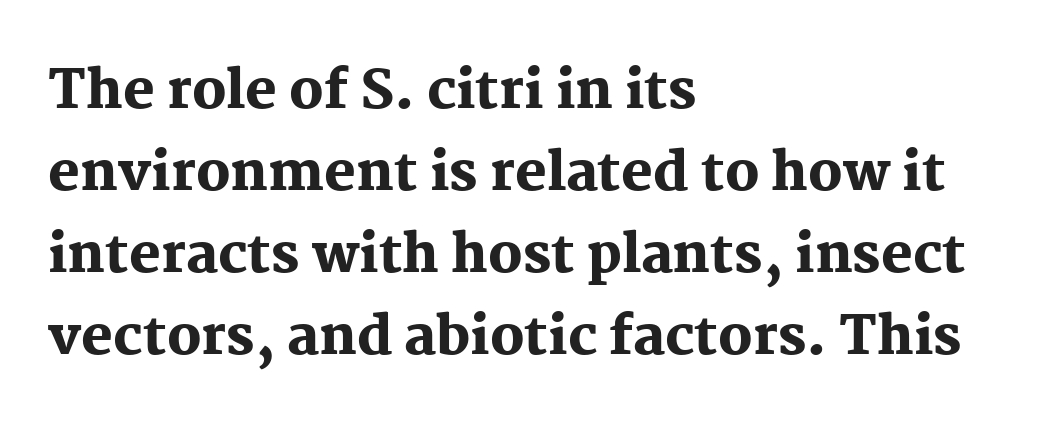
Q: Is the text bold? A: Yes.
Q: Is the text italic (slanted)? A: No, it is upright.
Q: Is the typeface a serif or a sans-serif typeface? A: Serif.
Q: Is the text underlined? A: No.
Q: How is the paragraph aligned? A: Left-aligned.
Q: Is the spacing between letters normal or unusually wide? A: Normal.
Q: Is the spacing between lines tight, normal or loose? A: Normal.
Q: Width (condensed, normal, or wide)? A: Normal.
Q: Stroke contrast? A: Medium.
Q: x-height? A: Medium.
Q: Monospaced? A: No.
